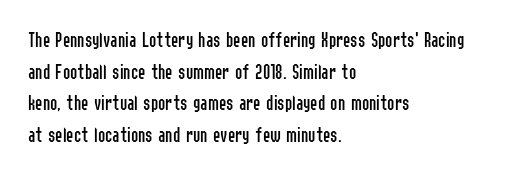
{"italic": "no", "bold": "no", "underline": "no", "align": "left", "line_spacing": "normal", "line_spacing_ratio": 1.44, "letter_spacing": "normal", "letter_spacing_em": 0.0, "glyph_px": 22}
